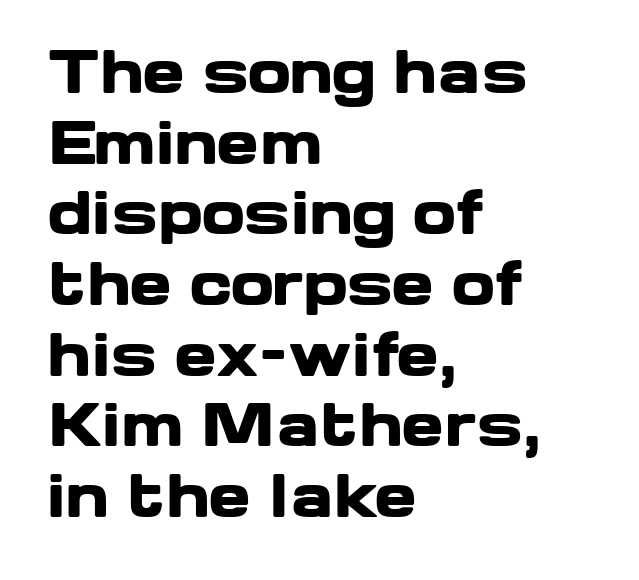
Q: Is the text bold? A: Yes.
Q: Is the text italic (slanted)? A: No, it is upright.
Q: Is the typeface a serif or a sans-serif typeface? A: Sans-serif.
Q: Is the text underlined? A: No.
Q: How is the paragraph aligned? A: Left-aligned.
Q: Is the spacing between letters normal or unusually wide? A: Normal.
Q: Width (condensed, normal, or wide)? A: Wide.
Q: Stroke contrast? A: Low.
Q: x-height? A: Medium.
Q: Monospaced? A: No.
